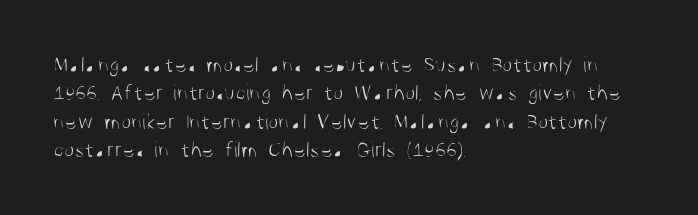
The image shows 23 px text type, upright; set left-aligned, line spacing 1.23x, normal letter spacing, not underlined.
